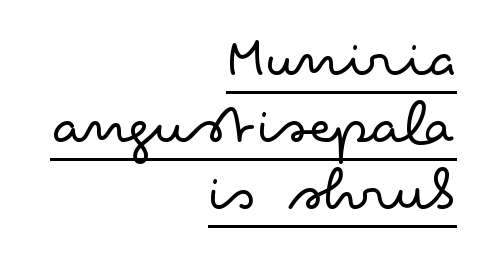
{"serif": "no", "italic": "no", "bold": "no", "weight": "light", "width": "wide", "stroke_contrast": "low", "x_height": "small", "monospaced": "no", "underline": "yes", "align": "right", "line_spacing": "tight", "line_spacing_ratio": 1.05, "letter_spacing": "normal", "letter_spacing_em": 0.0, "glyph_px": 64}
